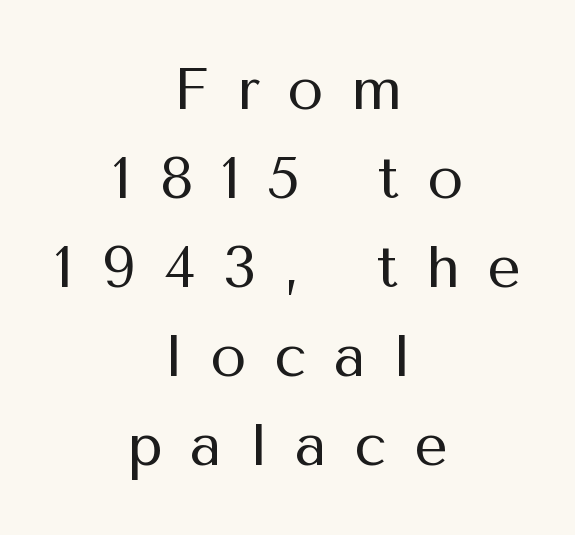
The image shows 59 px regular-weight sans-serif type, upright; set centered, normal line spacing (1.51x), unusually wide letter spacing (+0.47 em), not underlined; medium stroke contrast and a medium x-height.
